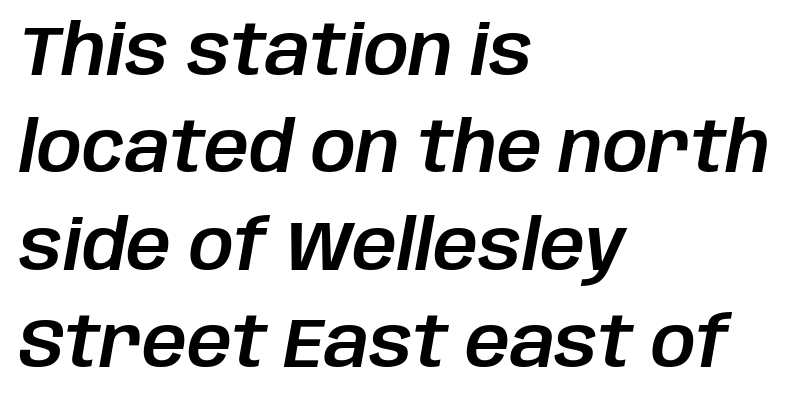
Q: Is the text italic (slanted)? A: Yes, it leans right by about 10 degrees.
Q: Is the text underlined? A: No.
Q: How is the paragraph aligned? A: Left-aligned.
Q: Is the spacing between letters normal or unusually wide? A: Normal.
Q: Is the spacing between lines tight, normal or loose? A: Normal.
Q: Width (condensed, normal, or wide)? A: Normal.
Q: Stroke contrast? A: Low.
Q: x-height? A: Large.
Q: Monospaced? A: No.
